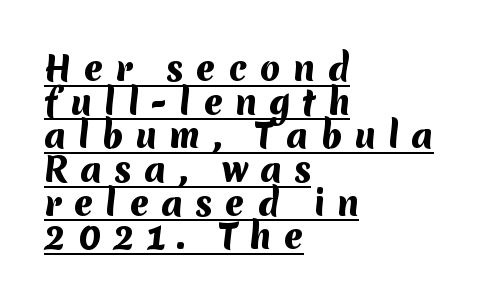
{"serif": "no", "bold": "yes", "weight": "heavy", "width": "normal", "stroke_contrast": "medium", "x_height": "medium", "monospaced": "no", "underline": "yes", "align": "left", "line_spacing": "tight", "line_spacing_ratio": 1.02, "letter_spacing": "wide", "letter_spacing_em": 0.37, "glyph_px": 33}
